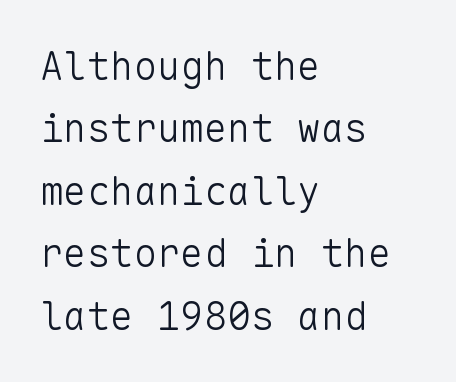
Q: Is the text bold? A: No.
Q: Is the text italic (slanted)? A: No, it is upright.
Q: Is the typeface a serif or a sans-serif typeface? A: Sans-serif.
Q: Is the text underlined? A: No.
Q: How is the paragraph aligned? A: Left-aligned.
Q: Is the spacing between letters normal or unusually wide? A: Normal.
Q: Is the spacing between lines tight, normal or loose? A: Normal.
Q: Width (condensed, normal, or wide)? A: Normal.
Q: Stroke contrast? A: Low.
Q: x-height? A: Medium.
Q: Monospaced? A: Yes.
